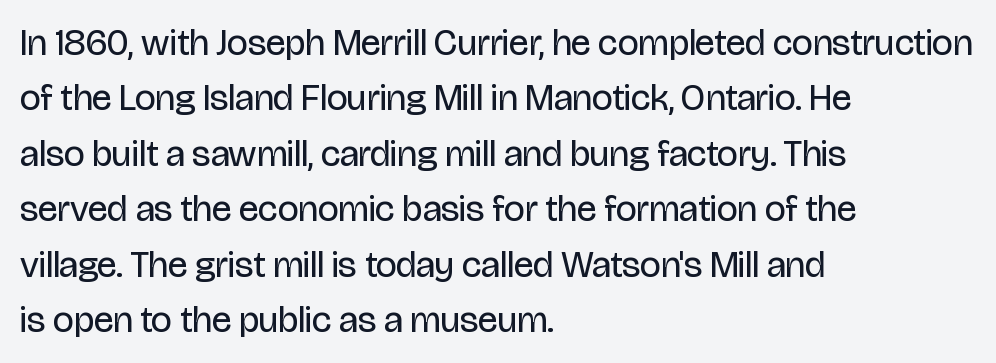
The image shows 37 px regular-weight, condensed sans-serif type, upright; set left-aligned, normal line spacing (1.5x), normal letter spacing, not underlined; low stroke contrast and a large x-height.
